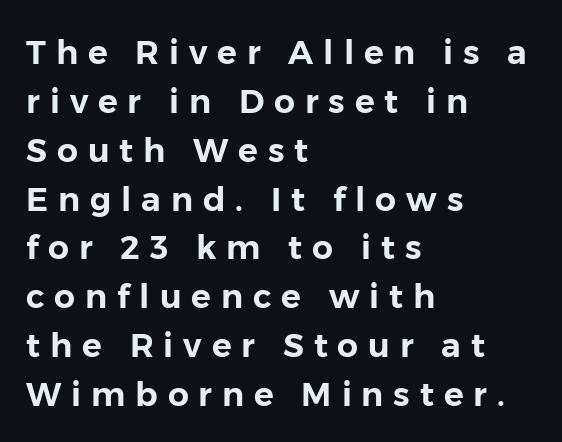
{"serif": "no", "italic": "no", "width": "normal", "stroke_contrast": "low", "x_height": "medium", "monospaced": "no", "underline": "no", "align": "left", "line_spacing": "normal", "line_spacing_ratio": 1.48, "letter_spacing": "wide", "letter_spacing_em": 0.3, "glyph_px": 33}
